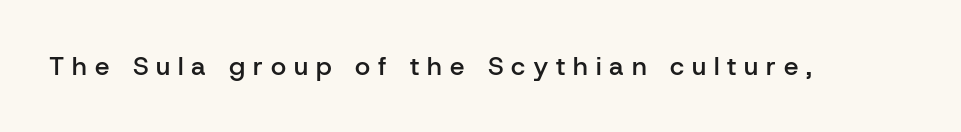
This is the in-between weight designers call semibold or demi. Style check: upright. Any mark beneath the type? The region is blank. The type is letterspaced generously, with wide tracking.
